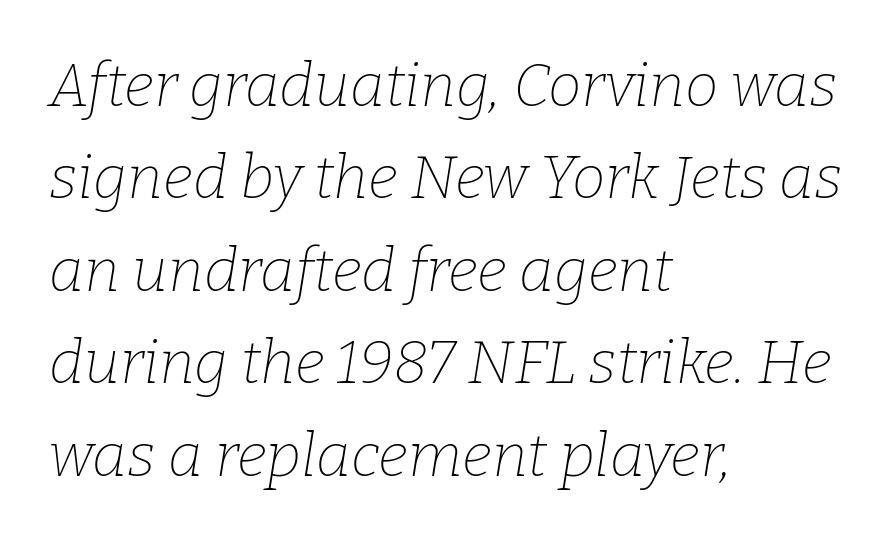
Caption: standard tracking, unaltered. Each letter keeps its own natural width here, so spacing adapts to shape. Old-style or modern, the face here clearly has serifs. This sample keeps an unexceptional amount of space between lines. The glyphs are unaccompanied by any horizontal stroke below them.
